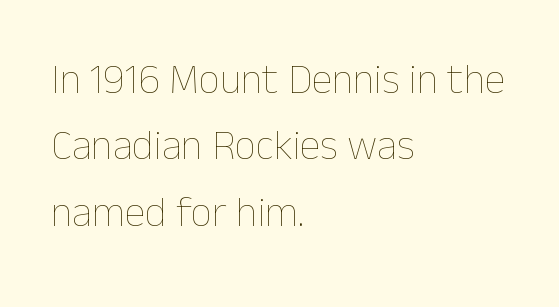
The image shows 42 px thin type, upright; set left-aligned, normal line spacing (1.58x), normal letter spacing, not underlined; low stroke contrast and a medium x-height.
